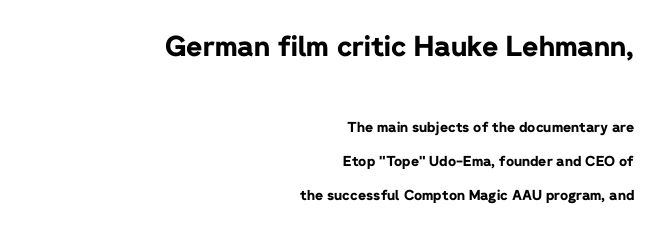
Q: Is the text bold? A: Yes.
Q: Is the text italic (slanted)? A: No, it is upright.
Q: Is the typeface a serif or a sans-serif typeface? A: Sans-serif.
Q: Is the text underlined? A: No.
Q: How is the paragraph aligned? A: Right-aligned.
Q: Is the spacing between letters normal or unusually wide? A: Normal.
Q: Is the spacing between lines tight, normal or loose? A: Loose.
Q: Which block of text is set in a larger size, the first (top) or the second (bottom)? A: The first (top) one.
Q: Width (condensed, normal, or wide)? A: Normal.
Q: Stroke contrast? A: Low.
Q: x-height? A: Medium.
Q: Monospaced? A: No.
